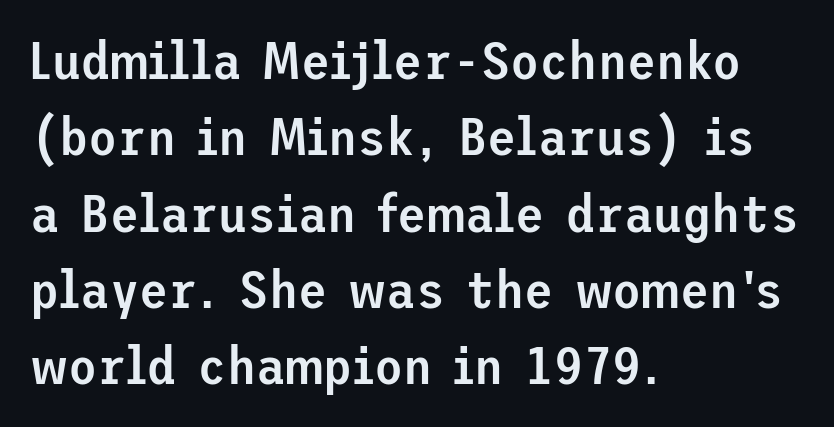
Q: Is the text bold? A: Semi-bold.
Q: Is the text italic (slanted)? A: No, it is upright.
Q: Is the typeface a serif or a sans-serif typeface? A: Sans-serif.
Q: Is the text underlined? A: No.
Q: How is the paragraph aligned? A: Left-aligned.
Q: Is the spacing between letters normal or unusually wide? A: Normal.
Q: Is the spacing between lines tight, normal or loose? A: Normal.
Q: Width (condensed, normal, or wide)? A: Normal.
Q: Stroke contrast? A: Low.
Q: x-height? A: Medium.
